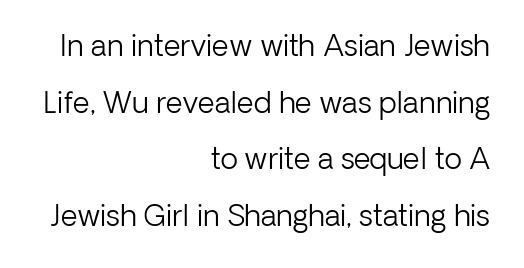
{"serif": "no", "italic": "no", "bold": "no", "weight": "light", "width": "normal", "stroke_contrast": "low", "x_height": "medium", "monospaced": "no", "underline": "no", "align": "right", "line_spacing": "loose", "line_spacing_ratio": 1.95, "letter_spacing": "normal", "letter_spacing_em": 0.0, "glyph_px": 29}
